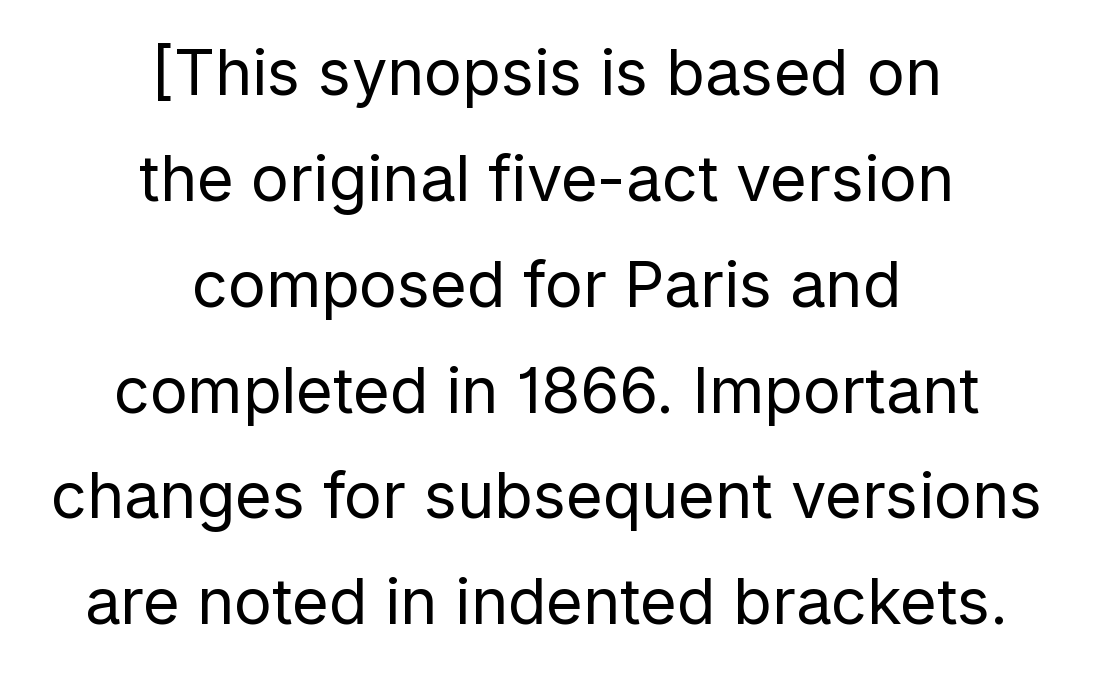
A bare baseline throughout the passage. One glance says typical: line gaps are just what's usual. Quick note: not italic, upright. Do the characters align in a grid? No, the font is proportional.
